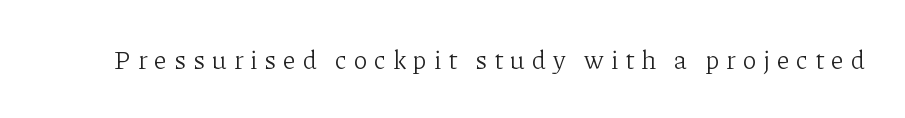
The image shows 26 px text type, upright; set unusually wide letter spacing (+0.27 em), not underlined.
